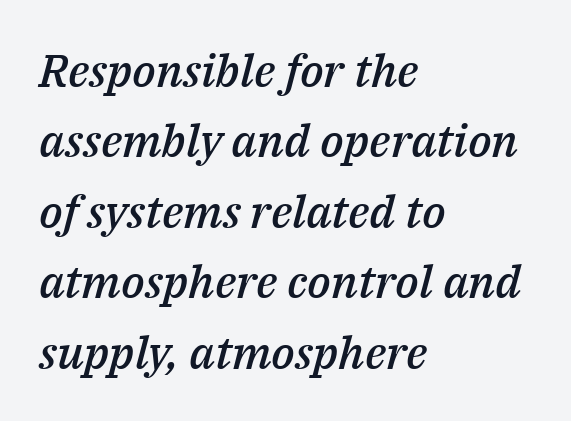
The image shows 46 px semibold type, italic (leaning right); set left-aligned, normal line spacing (1.53x), normal letter spacing, not underlined; medium stroke contrast and a medium x-height.
